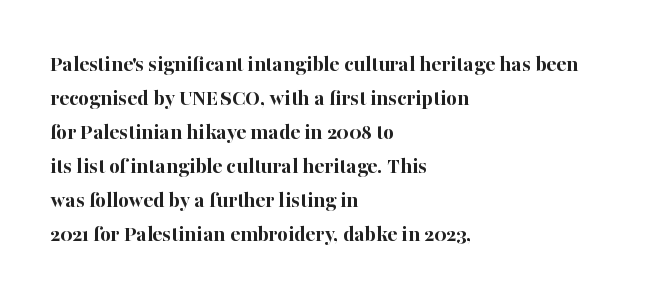
Q: Is the text bold? A: Yes.
Q: Is the text italic (slanted)? A: No, it is upright.
Q: Is the text underlined? A: No.
Q: How is the paragraph aligned? A: Left-aligned.
Q: Is the spacing between letters normal or unusually wide? A: Normal.
Q: Is the spacing between lines tight, normal or loose? A: Normal.
